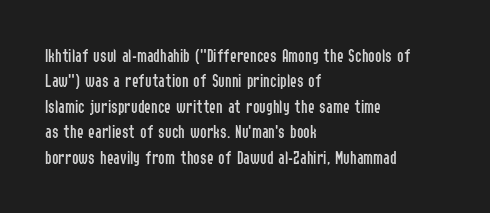
The rows are spaced the way most documents space them. Weight: in the light-to-regular range. Each word holds together tightly as a unit, with standard inter-letter gaps. Nobody drew a line under any word here.
